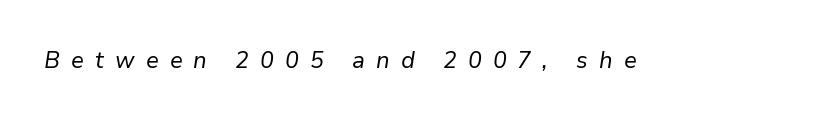
{"italic": "yes", "lean": "right", "slant_degrees": 9, "bold": "no", "underline": "no", "letter_spacing": "wide", "letter_spacing_em": 0.48, "glyph_px": 23}
